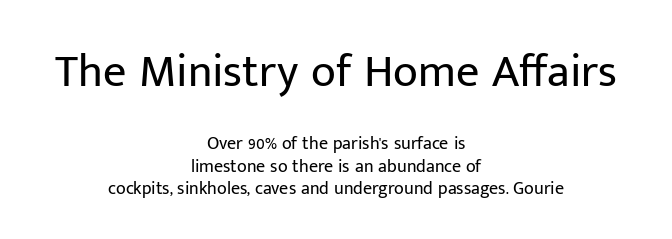
Q: Is the text bold? A: No.
Q: Is the text italic (slanted)? A: No, it is upright.
Q: Is the typeface a serif or a sans-serif typeface? A: Sans-serif.
Q: Is the text underlined? A: No.
Q: How is the paragraph aligned? A: Centered.
Q: Is the spacing between letters normal or unusually wide? A: Normal.
Q: Is the spacing between lines tight, normal or loose? A: Normal.
Q: Which block of text is set in a larger size, the first (top) or the second (bottom)? A: The first (top) one.
Q: Width (condensed, normal, or wide)? A: Normal.
Q: Stroke contrast? A: Low.
Q: x-height? A: Medium.
Q: Monospaced? A: No.
